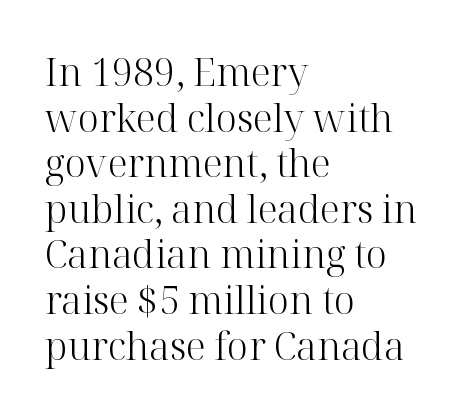
Q: Is the text bold? A: No.
Q: Is the text italic (slanted)? A: No, it is upright.
Q: Is the typeface a serif or a sans-serif typeface? A: Serif.
Q: Is the text underlined? A: No.
Q: How is the paragraph aligned? A: Left-aligned.
Q: Is the spacing between letters normal or unusually wide? A: Normal.
Q: Width (condensed, normal, or wide)? A: Normal.
Q: Stroke contrast? A: High.
Q: x-height? A: Medium.
Q: Monospaced? A: No.
